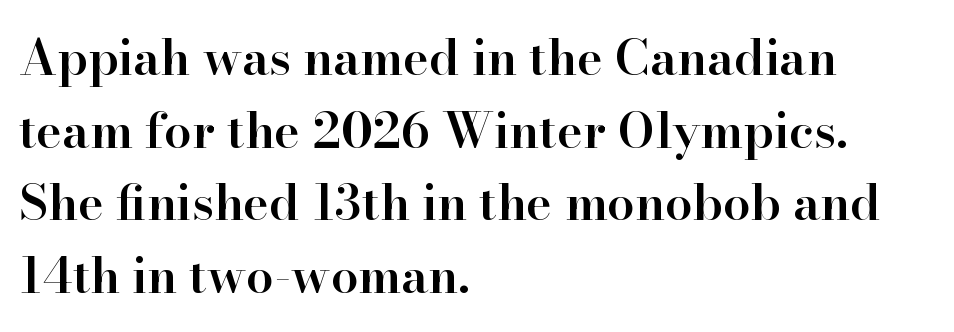
Type without underlining. The rendering uses natural spacing where letterforms have individual widths. Regular leading. The horizontal fit of the characters is conventional and even. Typeset ragged right — the left edge is the straight one.
